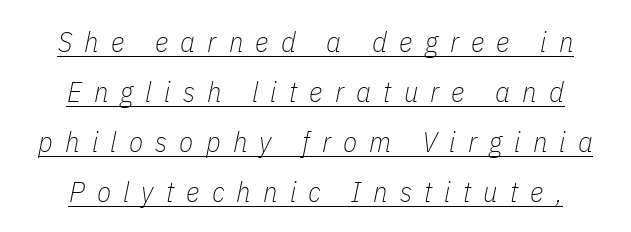
Glyph-to-glyph distance is far greater than everyday printed text. A student would call this center alignment; a typographer would say set centered. The passage shown is typed in a proportional face where columns would drift. Caption: face not bold, strokes unweighted. Looks like someone drew a line under every word here.
